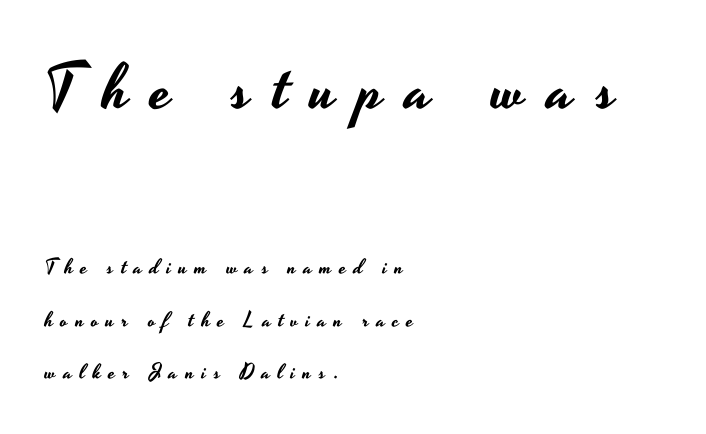
Casual observation: everything's shoved over to the left. Nope, no serifs anywhere on these letters. This rendering features lettering with no underline. The tracking reads as deliberately expanded to a designer's eye. Successive baselines arrive slowly, with a big drop between each.
